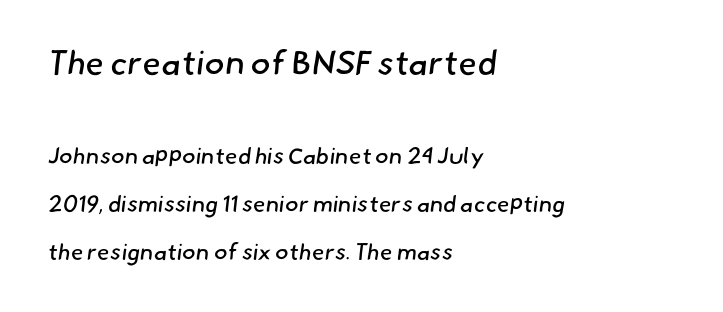
The cut favours lightness, reaching ordinary text weight at its darkest. Vertical spacing — loose. Each word holds together tightly as a unit, with standard inter-letter gaps. The glyphs in this specimen are sans serif. Is the lower block the larger one? No — the upper block carries the bigger type.
